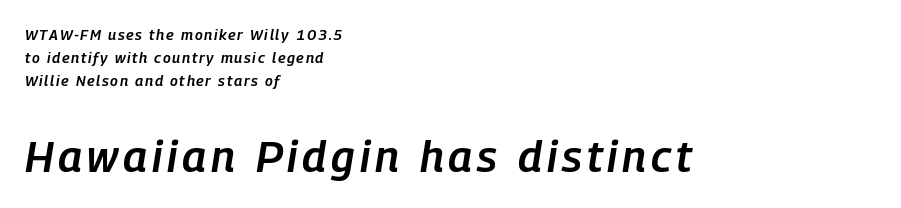
The image shows 44 px semibold, condensed type, italic (leaning right); set left-aligned, normal line spacing (1.54x), not underlined; the second (bottom) block is 2.93x larger; low stroke contrast and a medium x-height.
